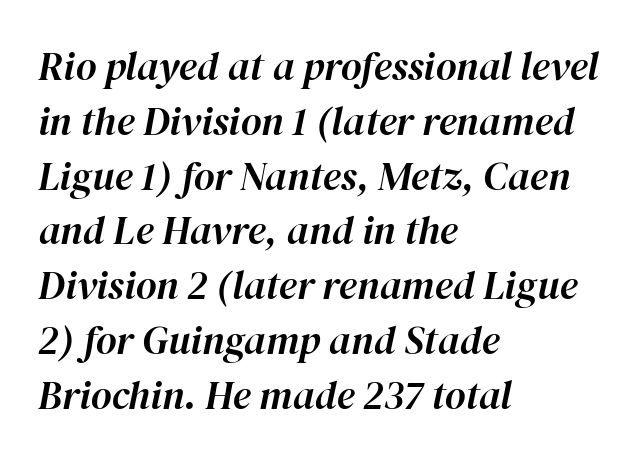
Q: Is the text italic (slanted)? A: Yes, it leans right by about 12 degrees.
Q: Is the text underlined? A: No.
Q: How is the paragraph aligned? A: Left-aligned.
Q: Is the spacing between letters normal or unusually wide? A: Normal.
Q: Is the spacing between lines tight, normal or loose? A: Normal.
Q: Width (condensed, normal, or wide)? A: Normal.
Q: Stroke contrast? A: High.
Q: x-height? A: Medium.
Q: Monospaced? A: No.
